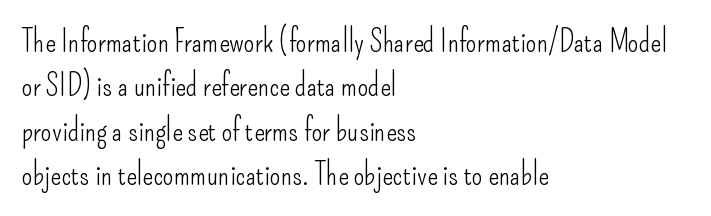
The image shows 31 px light, condensed sans-serif type, upright; set left-aligned, normal line spacing (1.43x), normal letter spacing, not underlined; low stroke contrast and a small x-height.
